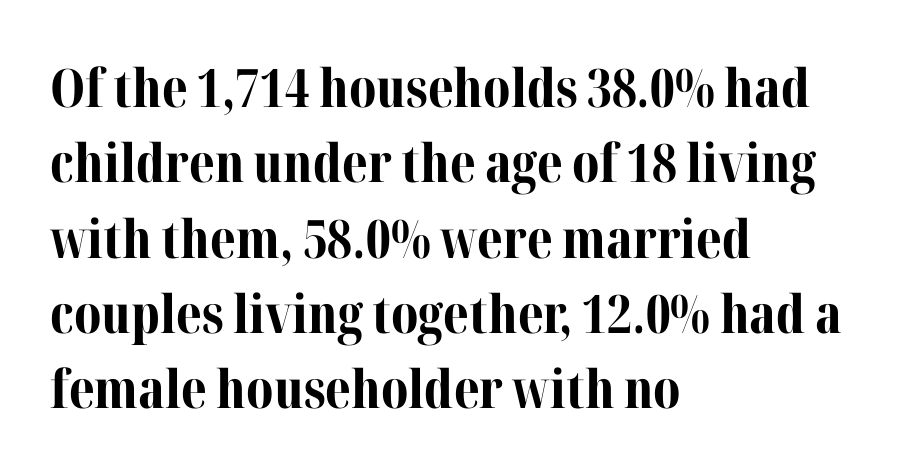
The line texture is even and compact thanks to regular tracking. This rendering employs a face with finishing strokes, i.e., a serif. Honestly, the row spacing looks completely unremarkable. Every character sits straight up, as roman type does. Layout note: lines flush left. Each letter keeps its own natural width here, so spacing adapts to shape.
